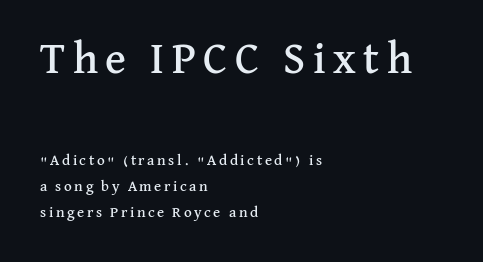
{"serif": "yes", "italic": "no", "width": "normal", "stroke_contrast": "medium", "x_height": "medium", "monospaced": "no", "underline": "no", "align": "left", "line_spacing_ratio": 1.76, "larger_block": "first", "size_ratio": 2.93, "glyph_px": 44}
